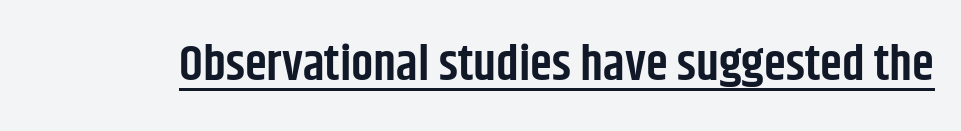
The image shows 50 px semibold, condensed sans-serif type, upright; set normal letter spacing, underlined; low stroke contrast and a large x-height.
